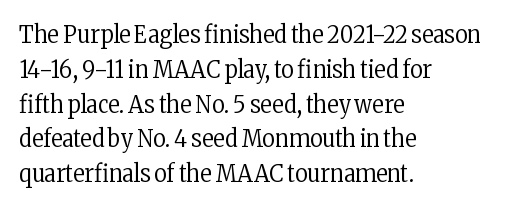
Q: Is the text bold? A: No.
Q: Is the text italic (slanted)? A: No, it is upright.
Q: Is the text underlined? A: No.
Q: How is the paragraph aligned? A: Left-aligned.
Q: Is the spacing between letters normal or unusually wide? A: Normal.
Q: Is the spacing between lines tight, normal or loose? A: Normal.
